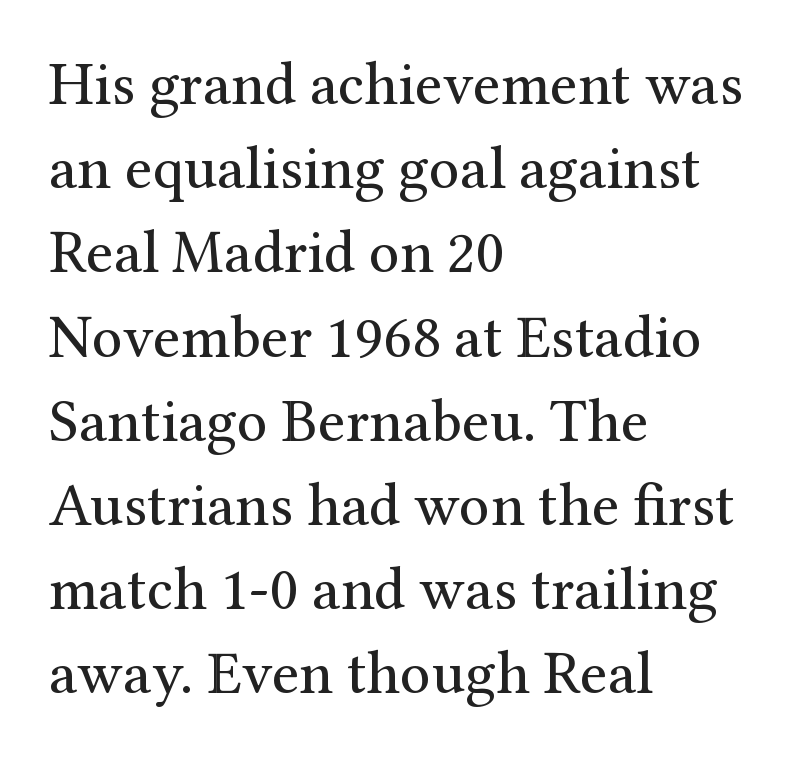
{"serif": "yes", "italic": "no", "bold": "no", "weight": "regular", "width": "normal", "stroke_contrast": "medium", "x_height": "medium", "monospaced": "no", "underline": "no", "align": "left", "line_spacing": "normal", "line_spacing_ratio": 1.38, "letter_spacing": "normal", "letter_spacing_em": 0.0, "glyph_px": 61}
